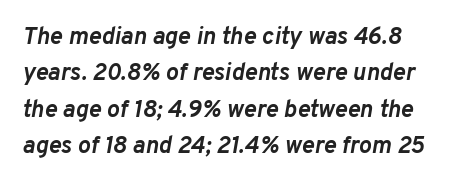
Q: Is the text bold? A: Yes.
Q: Is the text italic (slanted)? A: Yes, it leans right by about 10 degrees.
Q: Is the text underlined? A: No.
Q: Is the spacing between letters normal or unusually wide? A: Normal.
Q: Is the spacing between lines tight, normal or loose? A: Normal.
